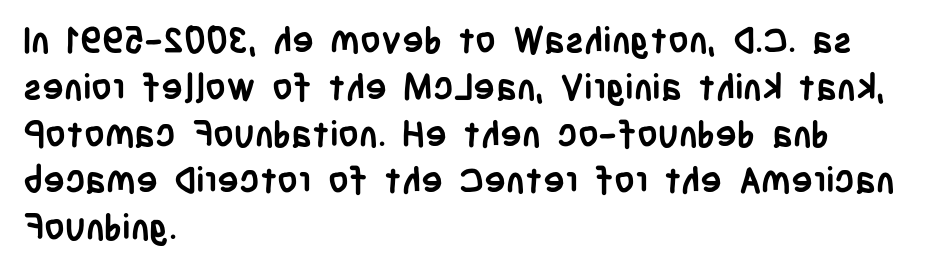
{"serif": "no", "italic": "no", "bold": "yes", "weight": "semibold", "width": "condensed", "stroke_contrast": "low", "x_height": "large", "monospaced": "no", "underline": "no", "align": "left", "line_spacing": "normal", "line_spacing_ratio": 1.3, "letter_spacing": "normal", "letter_spacing_em": 0.0, "glyph_px": 36}
